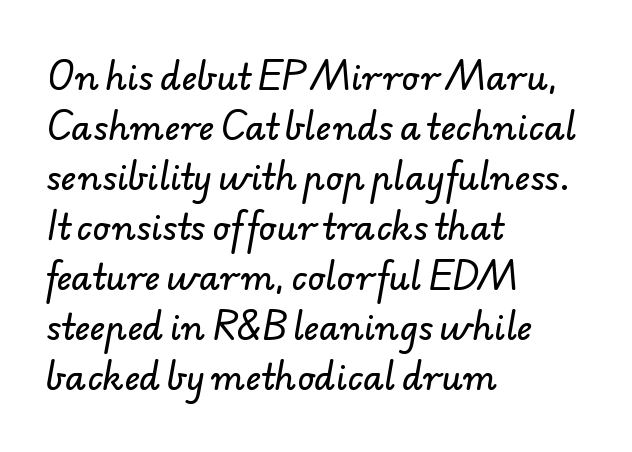
The image shows 34 px sans-serif type; set left-aligned, normal line spacing (1.47x), normal letter spacing, not underlined; low stroke contrast and a small x-height.
